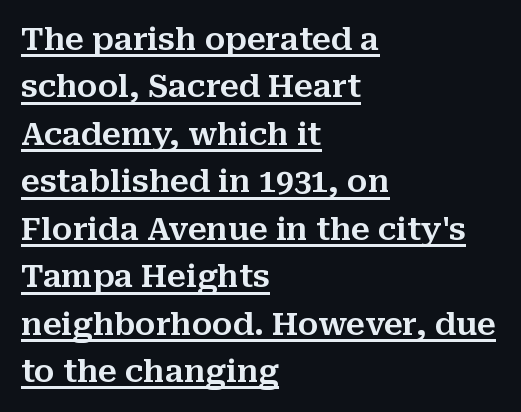
Q: Is the text italic (slanted)? A: No, it is upright.
Q: Is the typeface a serif or a sans-serif typeface? A: Serif.
Q: Is the text underlined? A: Yes.
Q: How is the paragraph aligned? A: Left-aligned.
Q: Is the spacing between letters normal or unusually wide? A: Normal.
Q: Is the spacing between lines tight, normal or loose? A: Normal.
Q: Width (condensed, normal, or wide)? A: Normal.
Q: Stroke contrast? A: Medium.
Q: x-height? A: Medium.
Q: Monospaced? A: No.
